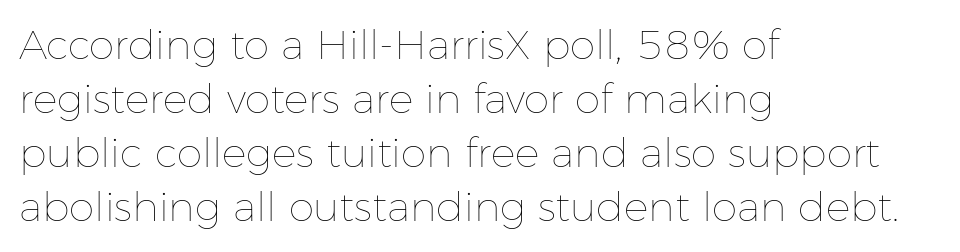
Heft: none added — not bold. Plain, unruled lines of type. A normal amount of white space separates one row of letters from the next. Where is the straight margin? On the left. Characters follow at the spacing the type designer built in. Varying glyph widths throughout — classic text-font behaviour.
